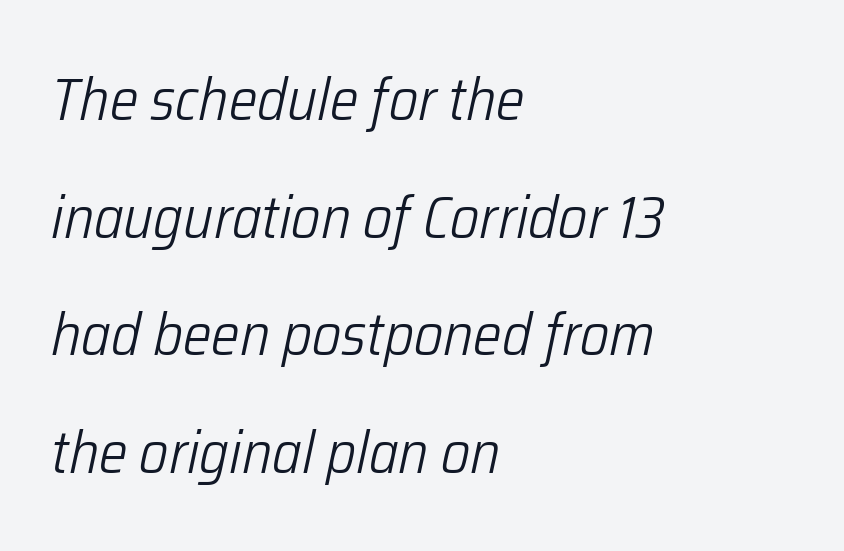
{"italic": "yes", "lean": "right", "slant_degrees": 12, "bold": "no", "weight": "light", "width": "condensed", "stroke_contrast": "low", "x_height": "medium", "monospaced": "no", "underline": "no", "align": "left", "line_spacing": "loose", "line_spacing_ratio": 1.96, "letter_spacing": "normal", "letter_spacing_em": 0.0, "glyph_px": 60}
